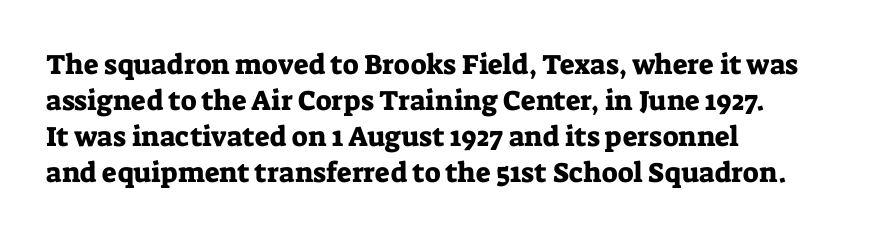
The image shows 28 px serif type, upright; set left-aligned, normal line spacing (1.29x), normal letter spacing, not underlined; low stroke contrast and a medium x-height.
